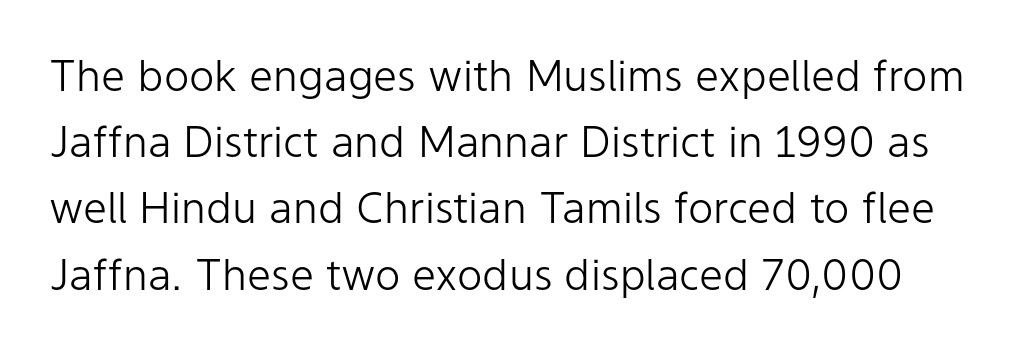
Q: Is the text bold? A: No.
Q: Is the text italic (slanted)? A: No, it is upright.
Q: Is the typeface a serif or a sans-serif typeface? A: Sans-serif.
Q: Is the text underlined? A: No.
Q: Is the spacing between letters normal or unusually wide? A: Normal.
Q: Is the spacing between lines tight, normal or loose? A: Normal.
Q: Width (condensed, normal, or wide)? A: Normal.
Q: Stroke contrast? A: Low.
Q: x-height? A: Medium.
Q: Monospaced? A: No.
